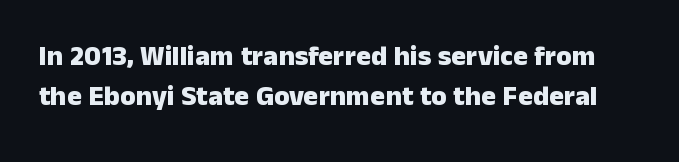
{"serif": "no", "italic": "no", "bold": "yes", "weight": "heavy", "width": "normal", "stroke_contrast": "low", "x_height": "medium", "monospaced": "no", "underline": "no", "line_spacing": "normal", "line_spacing_ratio": 1.44, "letter_spacing": "normal", "letter_spacing_em": 0.0, "glyph_px": 28}
